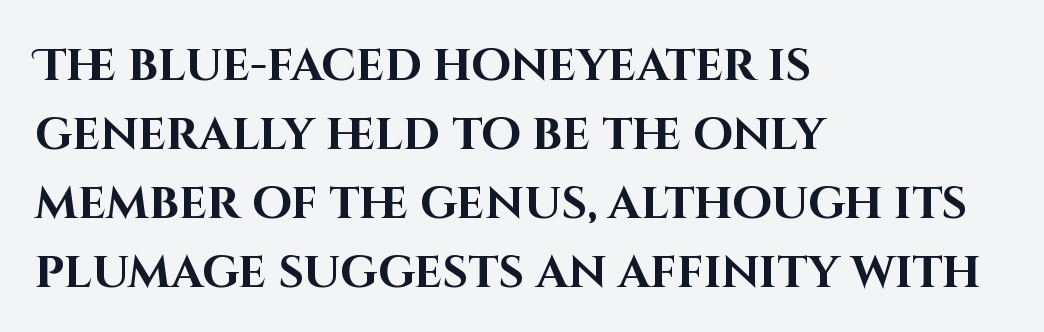
Here the glyphs are tracked normally, forming tight word shapes. Lines of text with bare space underneath. Posture: upright roman. The font is running at its bold setting. The face used here is a sans, in the tradition of grotesques and geometrics.
